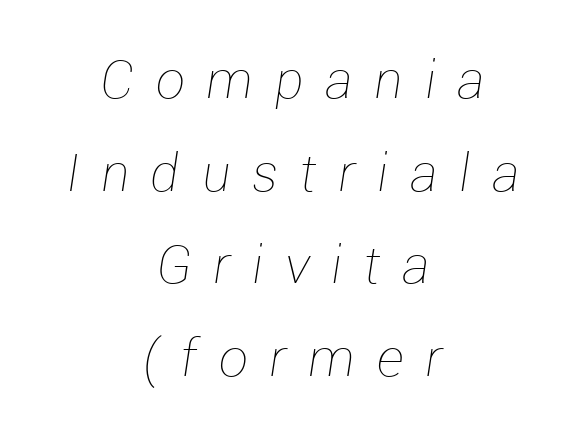
The image shows 52 px thin type, italic (leaning right); set centered, line spacing 1.78x, unusually wide letter spacing (+0.42 em), not underlined; low stroke contrast and a medium x-height.
